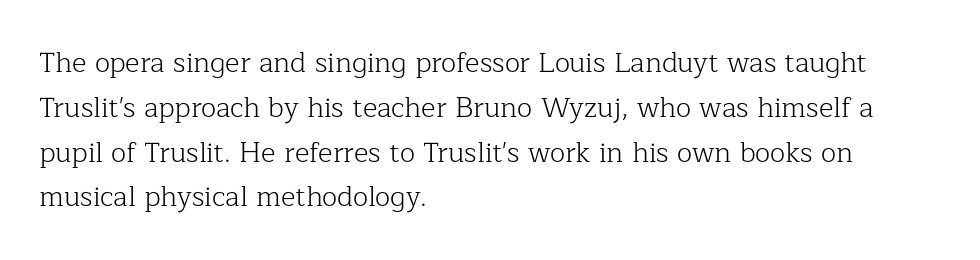
{"serif": "yes", "italic": "no", "bold": "no", "weight": "light", "width": "normal", "stroke_contrast": "low", "x_height": "medium", "monospaced": "no", "underline": "no", "align": "left", "line_spacing": "normal", "line_spacing_ratio": 1.6, "letter_spacing": "normal", "letter_spacing_em": 0.0, "glyph_px": 28}
